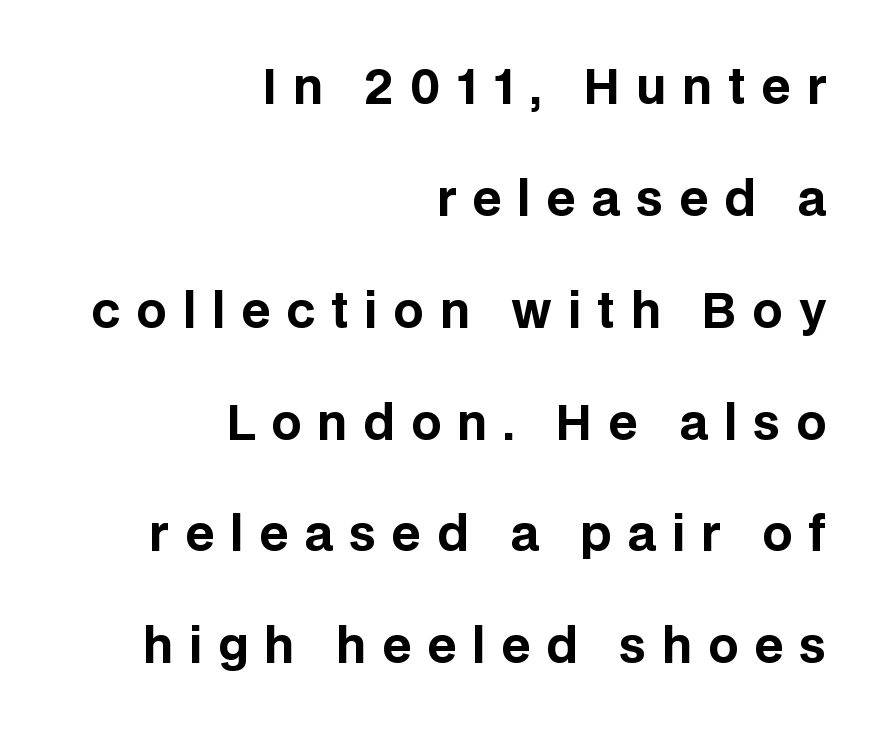
{"serif": "no", "italic": "no", "bold": "yes", "weight": "bold", "width": "normal", "stroke_contrast": "low", "x_height": "large", "monospaced": "no", "underline": "no", "align": "right", "line_spacing": "loose", "line_spacing_ratio": 2.38, "letter_spacing": "wide", "letter_spacing_em": 0.34, "glyph_px": 47}
